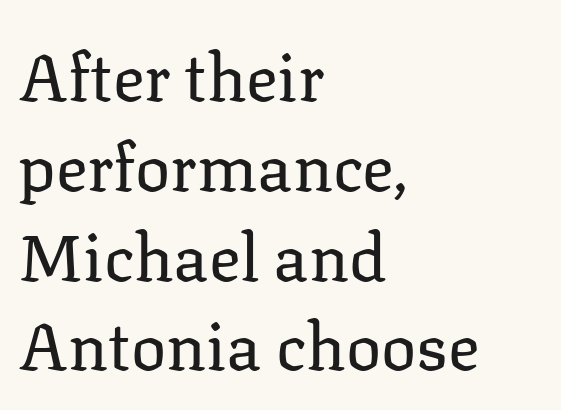
The image shows 66 px regular-weight serif type, upright; set left-aligned, normal line spacing (1.36x), normal letter spacing, not underlined; low stroke contrast and a medium x-height.
